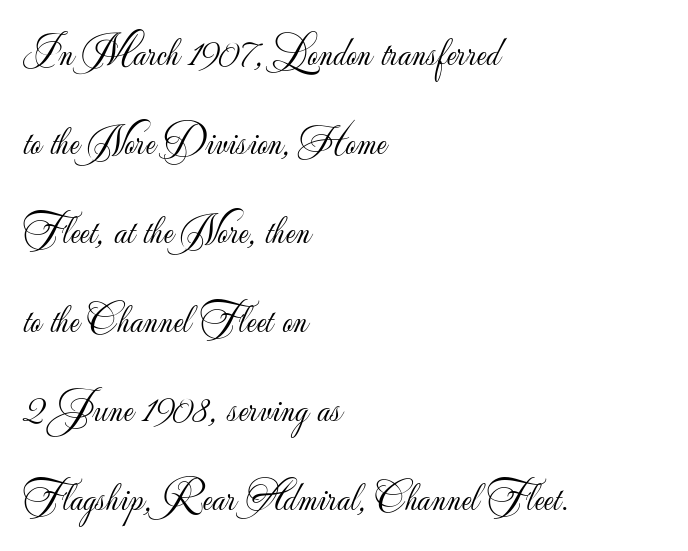
{"serif": "no", "bold": "no", "weight": "light", "width": "normal", "stroke_contrast": "low", "x_height": "small", "monospaced": "no", "underline": "no", "align": "left", "line_spacing": "loose", "line_spacing_ratio": 2.12, "letter_spacing": "normal", "letter_spacing_em": 0.0, "glyph_px": 42}
